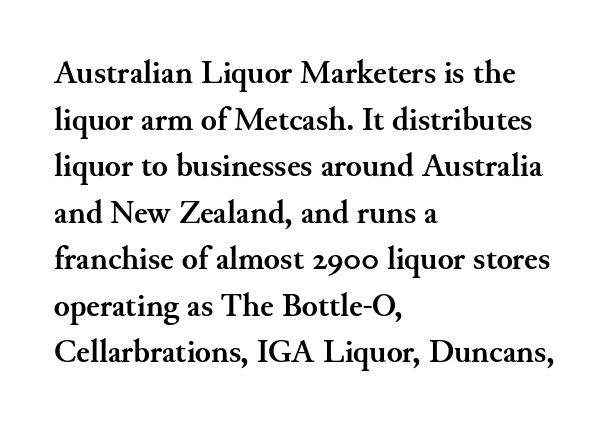
Q: Is the text bold? A: Yes.
Q: Is the text italic (slanted)? A: No, it is upright.
Q: Is the typeface a serif or a sans-serif typeface? A: Serif.
Q: Is the text underlined? A: No.
Q: How is the paragraph aligned? A: Left-aligned.
Q: Is the spacing between letters normal or unusually wide? A: Normal.
Q: Is the spacing between lines tight, normal or loose? A: Normal.
Q: Width (condensed, normal, or wide)? A: Normal.
Q: Stroke contrast? A: Medium.
Q: x-height? A: Small.
Q: Monospaced? A: No.
